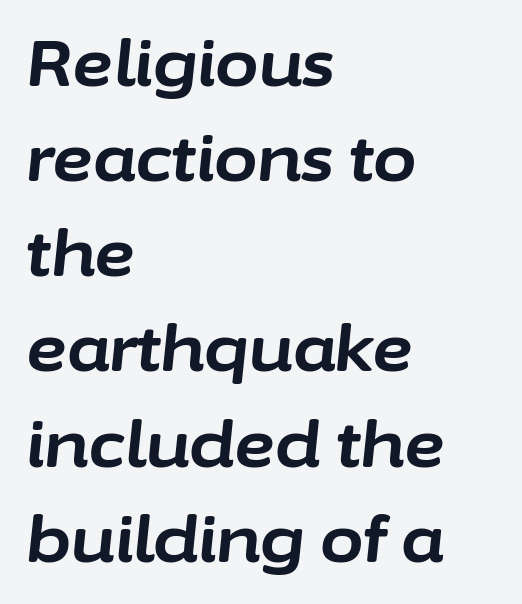
Notice how thick the strokes are: this is what a full bold looks like. The space between consecutive lines is moderate. The words here are not underlined. The horizontal fit of the characters is conventional and even.
